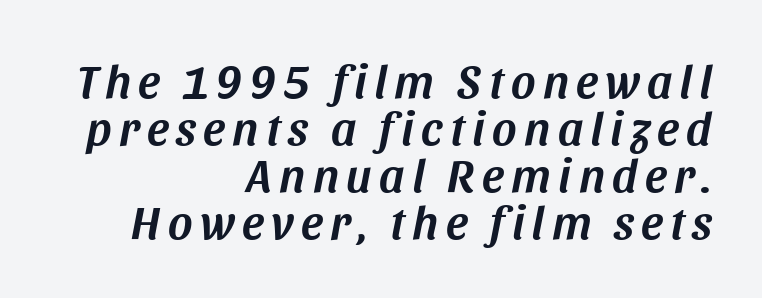
{"italic": "yes", "lean": "right", "slant_degrees": 11, "width": "normal", "stroke_contrast": "medium", "x_height": "large", "monospaced": "no", "underline": "no", "align": "right", "line_spacing": "tight", "line_spacing_ratio": 1.0, "glyph_px": 47}
